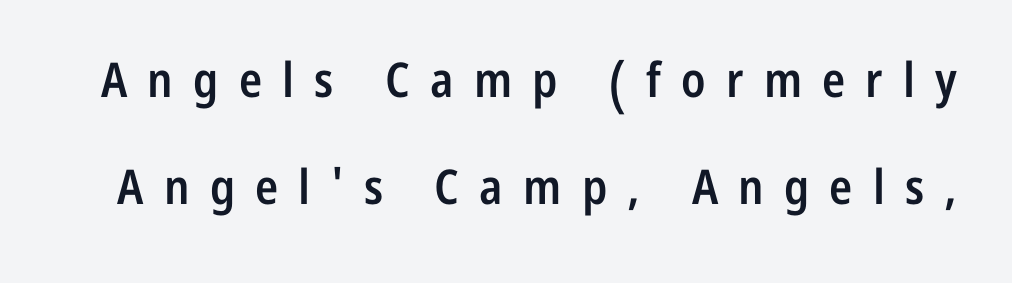
{"serif": "no", "italic": "no", "bold": "semi", "weight": "semibold", "width": "condensed", "stroke_contrast": "low", "x_height": "medium", "monospaced": "no", "underline": "no", "line_spacing": "loose", "line_spacing_ratio": 2.22, "letter_spacing": "wide", "letter_spacing_em": 0.42, "glyph_px": 48}
